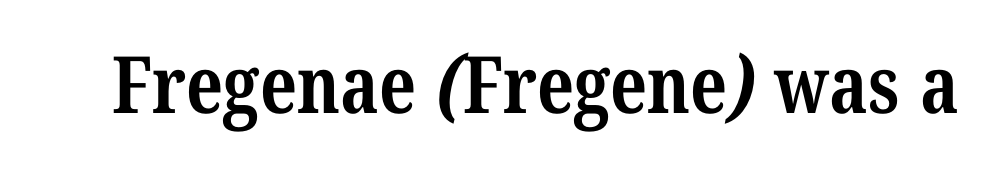
The image shows 79 px bold, condensed serif type; set normal letter spacing, not underlined; medium stroke contrast and a medium x-height.
